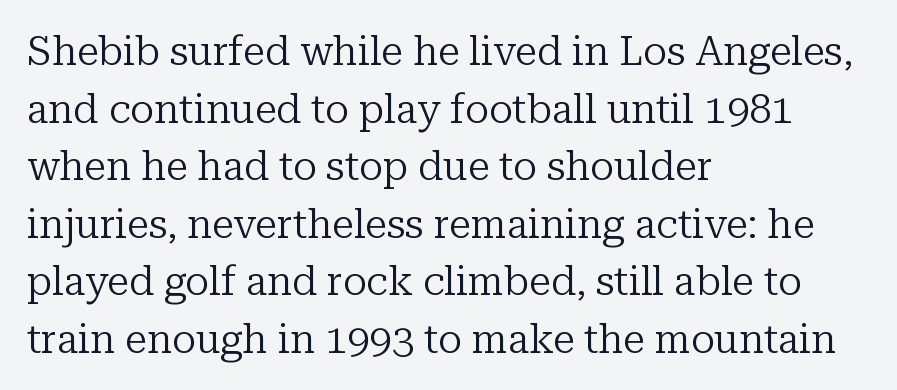
Q: Is the text bold? A: No.
Q: Is the text italic (slanted)? A: No, it is upright.
Q: Is the typeface a serif or a sans-serif typeface? A: Serif.
Q: Is the text underlined? A: No.
Q: How is the paragraph aligned? A: Left-aligned.
Q: Is the spacing between letters normal or unusually wide? A: Normal.
Q: Is the spacing between lines tight, normal or loose? A: Normal.
Q: Width (condensed, normal, or wide)? A: Normal.
Q: Stroke contrast? A: Low.
Q: x-height? A: Medium.
Q: Monospaced? A: No.
